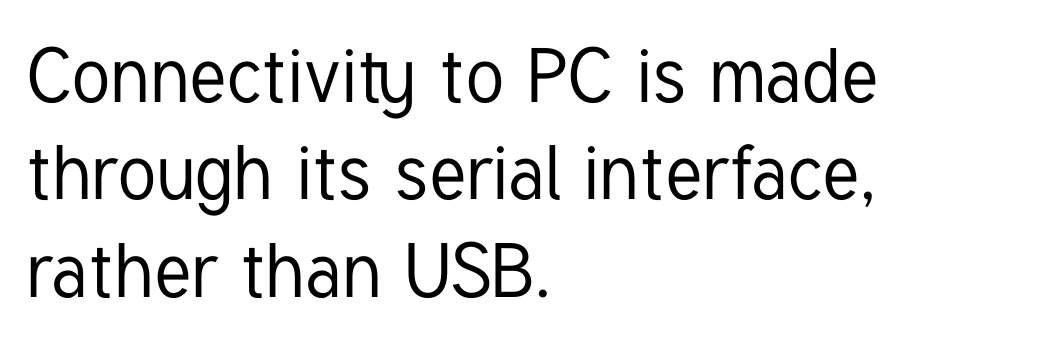
Q: Is the text italic (slanted)? A: No, it is upright.
Q: Is the typeface a serif or a sans-serif typeface? A: Sans-serif.
Q: Is the text underlined? A: No.
Q: How is the paragraph aligned? A: Left-aligned.
Q: Is the spacing between letters normal or unusually wide? A: Normal.
Q: Is the spacing between lines tight, normal or loose? A: Normal.
Q: Width (condensed, normal, or wide)? A: Condensed.
Q: Stroke contrast? A: Low.
Q: x-height? A: Medium.
Q: Monospaced? A: No.
